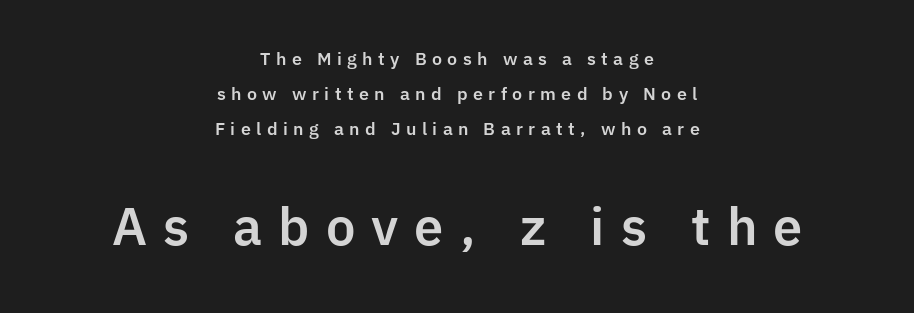
The image shows 50 px sans-serif type, upright; set centered, loose line spacing (2.07x), unusually wide letter spacing (+0.32 em), not underlined; the second (bottom) block is 2.94x larger; low stroke contrast and a medium x-height.
